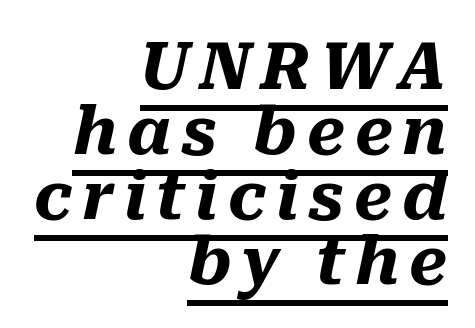
The image shows 65 px heavy type, italic (leaning right); set right-aligned, tight line spacing (1.0x), underlined; medium stroke contrast and a medium x-height.
